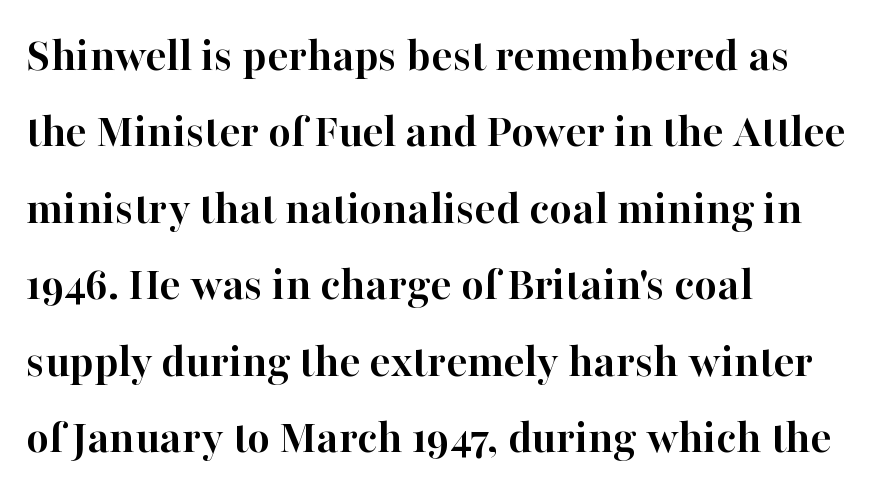
Q: Is the text bold? A: Yes.
Q: Is the text italic (slanted)? A: No, it is upright.
Q: Is the typeface a serif or a sans-serif typeface? A: Serif.
Q: Is the text underlined? A: No.
Q: How is the paragraph aligned? A: Left-aligned.
Q: Is the spacing between letters normal or unusually wide? A: Normal.
Q: Is the spacing between lines tight, normal or loose? A: Normal.
Q: Width (condensed, normal, or wide)? A: Normal.
Q: Stroke contrast? A: High.
Q: x-height? A: Medium.
Q: Monospaced? A: No.
